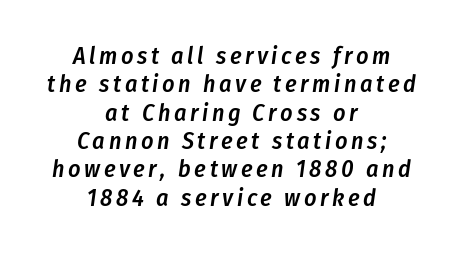
The image shows 24 px text type, italic (leaning right); set centered, line spacing 1.18x, not underlined.
